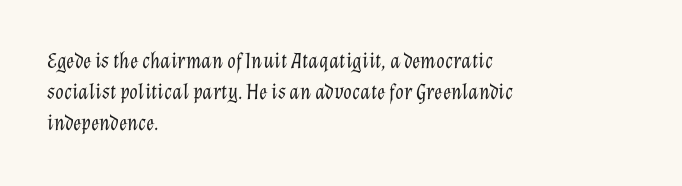
The image shows 22 px text type, italic (leaning right); set left-aligned, normal line spacing (1.42x), normal letter spacing, not underlined.
